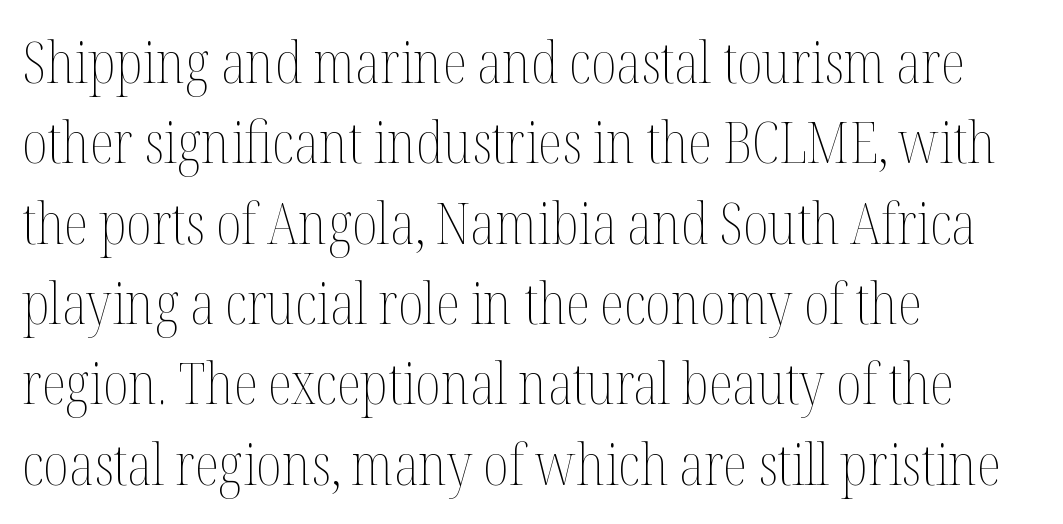
Is this a fixed-width face? No — the glyphs have proportional, varying widths. Inter-character spacing is left at the font's built-in metrics. You can tell it's not italic because the verticals are truly vertical. Heaviness? Minimal to ordinary, like unemphasized prose. The baseline area is clear. Reading down the column, the eye jumps a familiar distance to each next line.
